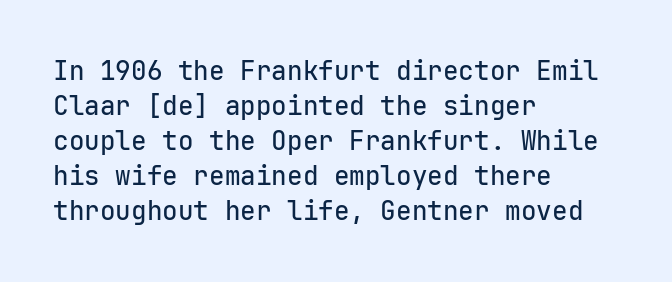
The image shows 26 px text type, upright; set left-aligned, normal line spacing (1.35x), normal letter spacing, not underlined.
